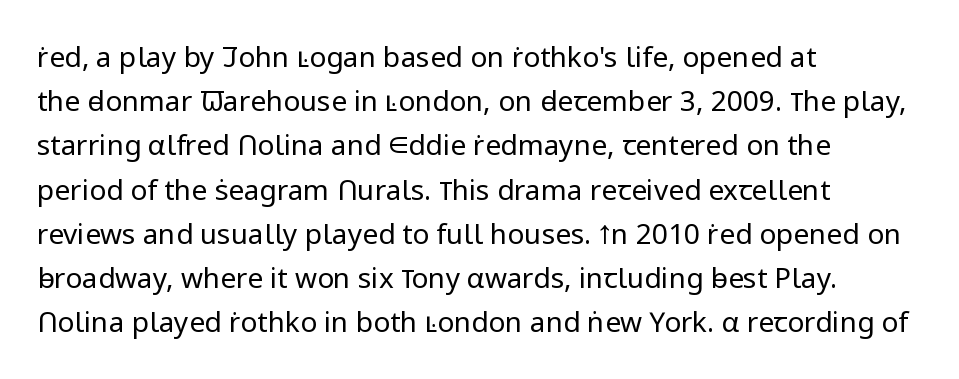
Q: Is the text bold? A: No.
Q: Is the text italic (slanted)? A: No, it is upright.
Q: Is the typeface a serif or a sans-serif typeface? A: Sans-serif.
Q: Is the text underlined? A: No.
Q: How is the paragraph aligned? A: Left-aligned.
Q: Is the spacing between letters normal or unusually wide? A: Normal.
Q: Is the spacing between lines tight, normal or loose? A: Normal.
Q: Width (condensed, normal, or wide)? A: Normal.
Q: Stroke contrast? A: Low.
Q: x-height? A: Medium.
Q: Monospaced? A: No.
